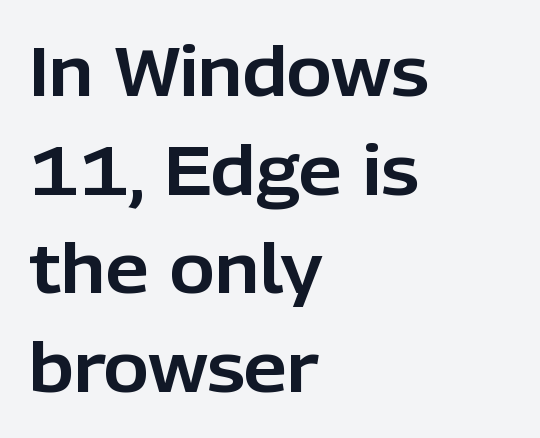
{"serif": "no", "italic": "no", "width": "normal", "stroke_contrast": "low", "x_height": "medium", "monospaced": "no", "underline": "no", "align": "left", "line_spacing": "normal", "line_spacing_ratio": 1.43, "letter_spacing": "normal", "letter_spacing_em": 0.0, "glyph_px": 69}
